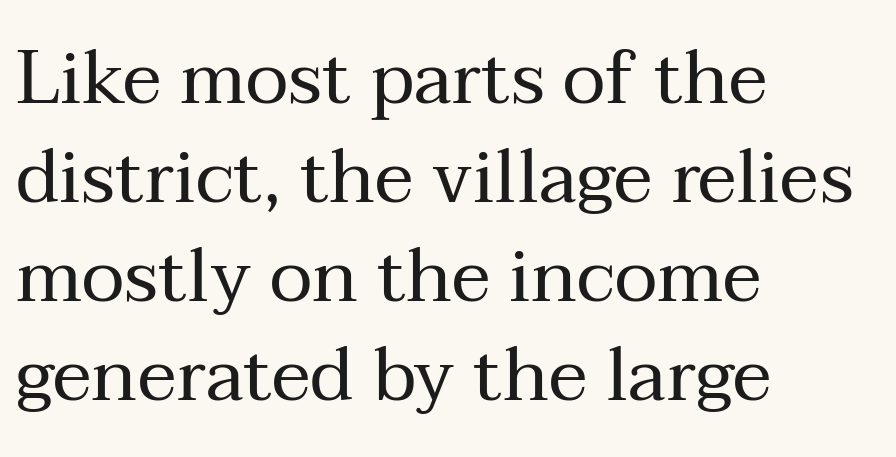
The image shows 74 px regular-weight serif type, upright; set left-aligned, normal line spacing (1.34x), normal letter spacing, not underlined; medium stroke contrast and a medium x-height.
